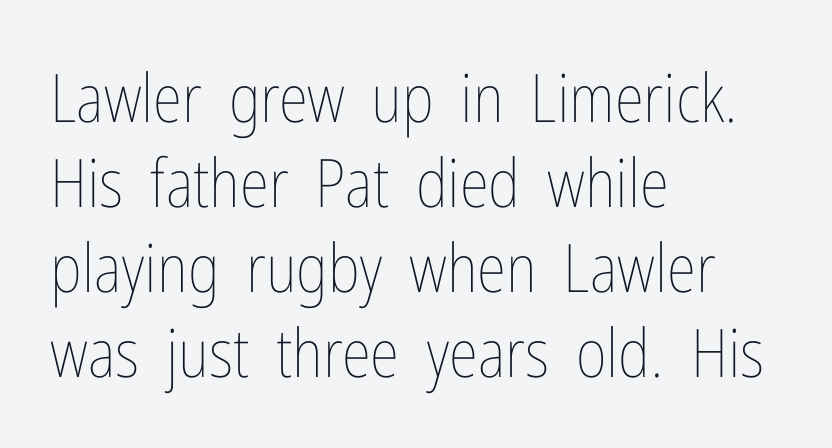
Quick note: underline off. Characters follow at the spacing the type designer built in. Nothing heavy about these letters — not bold at all. The passage is arranged the way most books set body copy — flush left. The letters stand straight up with perfectly vertical stems. Evenly set lines give the paragraph a standard silhouette.
